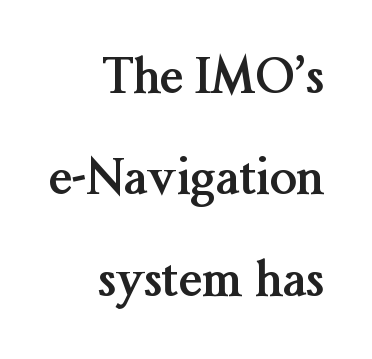
The glyphs in this specimen are seriffed. Underlining? Definitely not there. The lettering holds an erect, upright posture throughout. The letterforms sit shoulder to shoulder at normal distance. The rendering uses a large line-height, opening up the rows. Strokes here are thick enough to call this a true bold.
